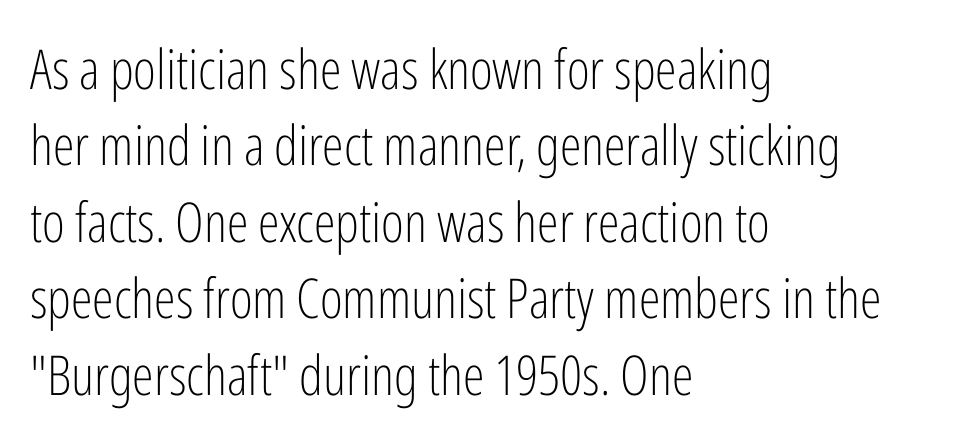
Q: Is the text bold? A: No.
Q: Is the text italic (slanted)? A: No, it is upright.
Q: Is the typeface a serif or a sans-serif typeface? A: Sans-serif.
Q: Is the text underlined? A: No.
Q: How is the paragraph aligned? A: Left-aligned.
Q: Is the spacing between letters normal or unusually wide? A: Normal.
Q: Is the spacing between lines tight, normal or loose? A: Normal.
Q: Width (condensed, normal, or wide)? A: Condensed.
Q: Stroke contrast? A: Low.
Q: x-height? A: Medium.
Q: Monospaced? A: No.
